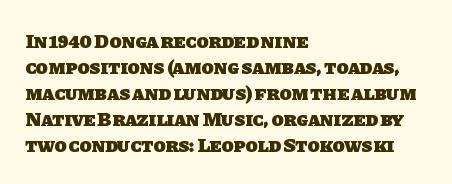
Set as a true bold cut, around the 700 mark. The line-height multiplier appears to be the usual default. Underline: absent. Leftover space on each line is placed entirely after the last word.
